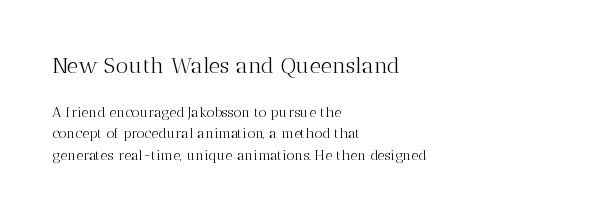
{"italic": "no", "bold": "no", "underline": "no", "align": "left", "line_spacing": "normal", "line_spacing_ratio": 1.52, "letter_spacing": "normal", "letter_spacing_em": 0.0, "larger_block": "first", "size_ratio": 1.57, "glyph_px": 22}
